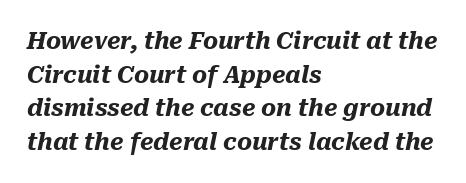
Q: Is the text bold? A: Yes.
Q: Is the text italic (slanted)? A: Yes, it leans right by about 10 degrees.
Q: Is the text underlined? A: No.
Q: How is the paragraph aligned? A: Left-aligned.
Q: Is the spacing between letters normal or unusually wide? A: Normal.
Q: Is the spacing between lines tight, normal or loose? A: Normal.
